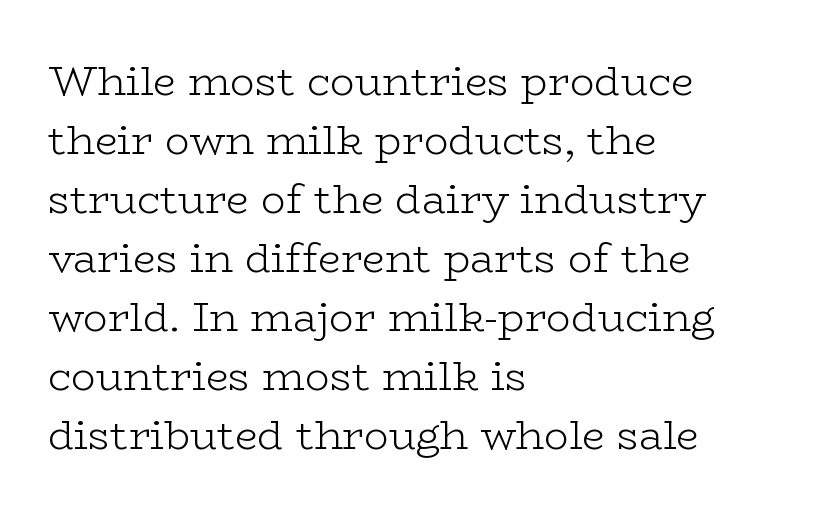
Looks like regular typesetting: each glyph gets only the width it needs. Are there feet on the stems? There are — it's a serif. The horizontal fit of the characters is conventional and even. The passage shown stacks its lines at a standard gap. These glyphs show unthickened strokes, regular width or finer. Which margin do the lines hug? The left one — the right edge is uneven.
